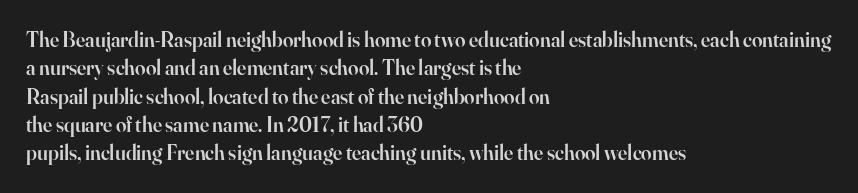
The image shows 21 px text type, upright; set left-aligned, normal line spacing (1.35x), normal letter spacing, not underlined.
